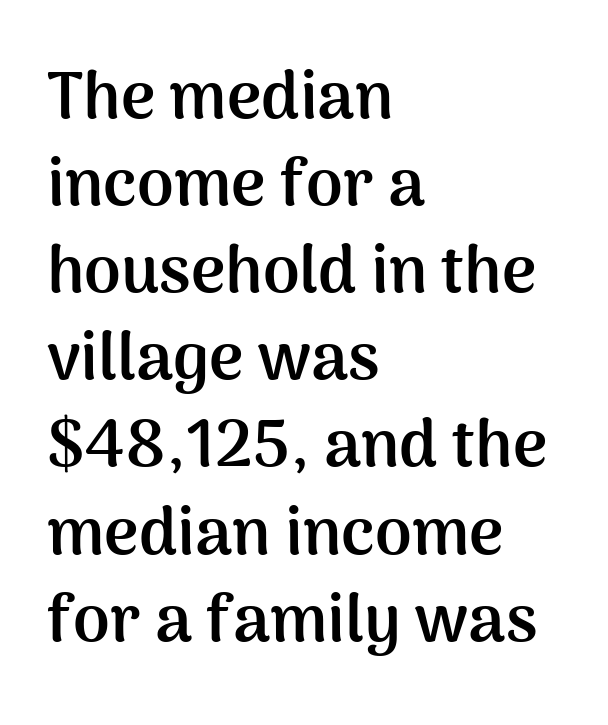
Q: Is the text bold? A: Yes.
Q: Is the text italic (slanted)? A: No, it is upright.
Q: Is the typeface a serif or a sans-serif typeface? A: Sans-serif.
Q: Is the text underlined? A: No.
Q: How is the paragraph aligned? A: Left-aligned.
Q: Is the spacing between letters normal or unusually wide? A: Normal.
Q: Is the spacing between lines tight, normal or loose? A: Normal.
Q: Width (condensed, normal, or wide)? A: Normal.
Q: Stroke contrast? A: Medium.
Q: x-height? A: Medium.
Q: Monospaced? A: No.
